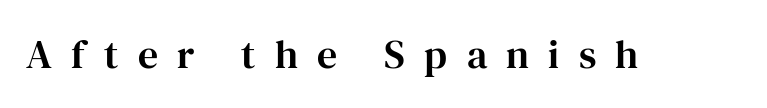
{"serif": "yes", "italic": "no", "width": "normal", "stroke_contrast": "high", "x_height": "medium", "monospaced": "no", "underline": "no", "letter_spacing": "wide", "letter_spacing_em": 0.48, "glyph_px": 40}
